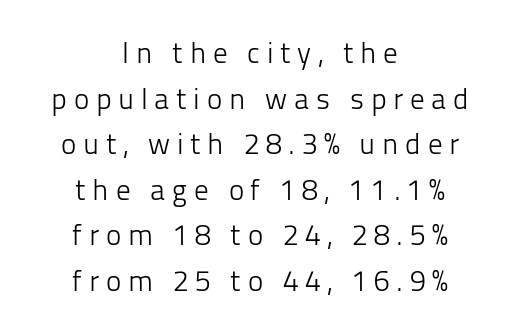
The leading is moderate, giving the passage an even texture. Tall strokes in this sample are plumb rather than angled. Note: no serifs on the glyphs. One-word summary of the alignment: center. Beneath every word, the page is bare.
